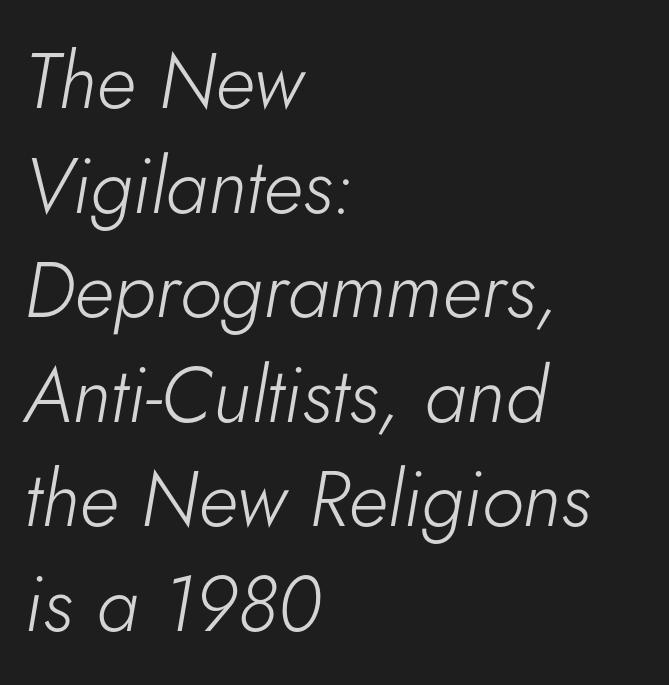
{"italic": "yes", "lean": "right", "slant_degrees": 5, "bold": "no", "weight": "light", "width": "normal", "stroke_contrast": "low", "x_height": "small", "monospaced": "no", "underline": "no", "align": "left", "line_spacing": "normal", "line_spacing_ratio": 1.34, "letter_spacing": "normal", "letter_spacing_em": 0.0, "glyph_px": 78}
